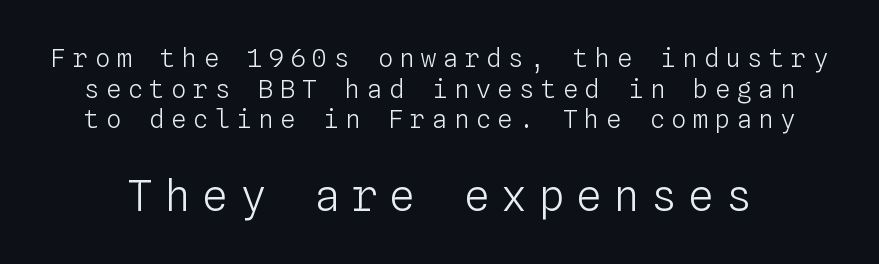
{"italic": "no", "bold": "no", "weight": "light", "width": "normal", "stroke_contrast": "low", "x_height": "medium", "monospaced": "yes", "underline": "no", "line_spacing_ratio": 1.23, "letter_spacing": "wide", "letter_spacing_em": 0.27, "larger_block": "second", "size_ratio": 1.72, "glyph_px": 43}
